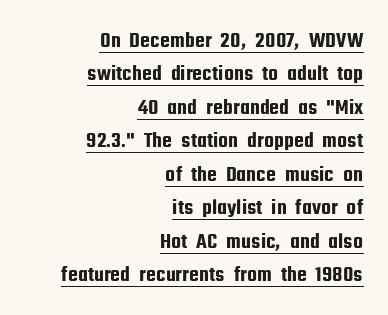
The image shows 22 px text type, upright; set right-aligned, normal line spacing (1.52x), normal letter spacing, underlined.
